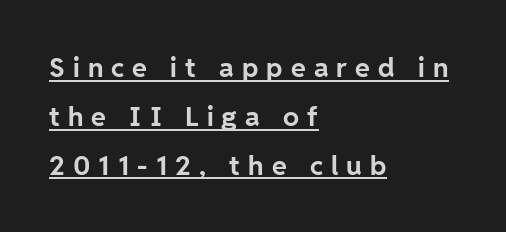
{"italic": "no", "bold": "yes", "underline": "yes", "align": "left", "line_spacing_ratio": 1.81, "letter_spacing": "wide", "letter_spacing_em": 0.3, "glyph_px": 27}
